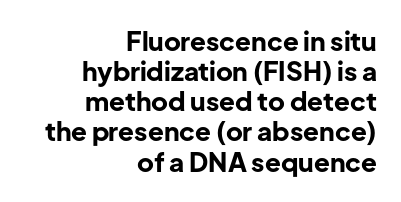
The image shows 26 px bold type, upright; set right-aligned, line spacing 1.16x, normal letter spacing, not underlined.
